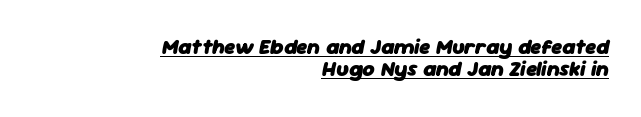
Q: Is the text bold? A: Yes.
Q: Is the text italic (slanted)? A: Yes, it leans right by about 11 degrees.
Q: Is the text underlined? A: Yes.
Q: How is the paragraph aligned? A: Right-aligned.
Q: Is the spacing between letters normal or unusually wide? A: Normal.
Q: Is the spacing between lines tight, normal or loose? A: Tight.
